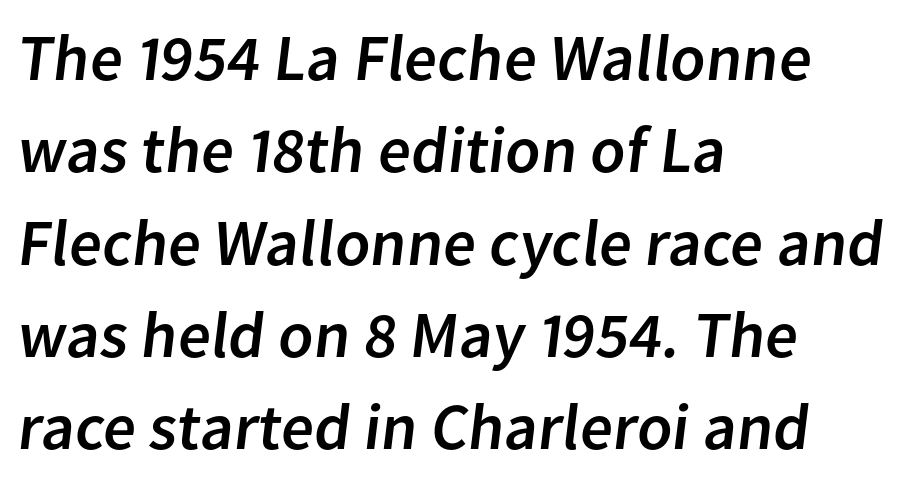
The image shows 65 px sans-serif type; set left-aligned, normal line spacing (1.42x), normal letter spacing, not underlined; low stroke contrast and a medium x-height.
